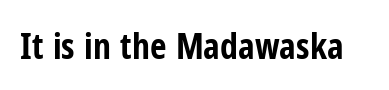
{"serif": "no", "italic": "no", "bold": "yes", "weight": "bold", "width": "condensed", "stroke_contrast": "low", "x_height": "medium", "monospaced": "no", "underline": "no", "letter_spacing": "normal", "letter_spacing_em": 0.0, "glyph_px": 36}
